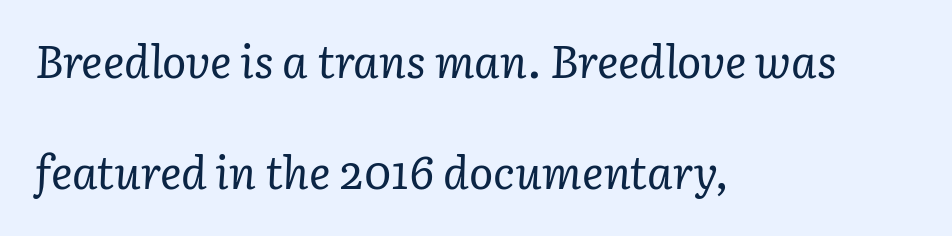
Yep, those are serifs on the letters. A bare baseline throughout the passage. A typesetter would mark this as italic. Nobody touched the tracking dial on this one.
